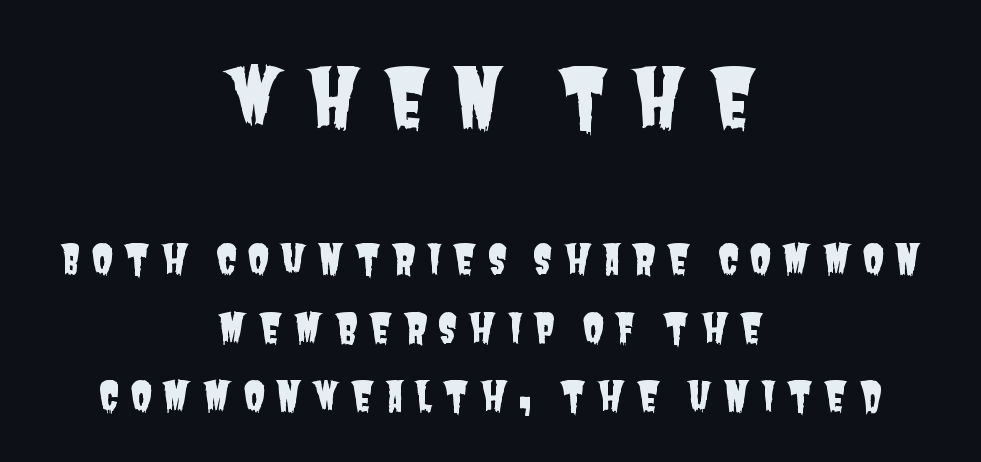
The image shows 79 px condensed sans-serif type; set centered, line spacing 1.71x, unusually wide letter spacing (+0.25 em), not underlined; the first (top) block is 1.98x larger; low stroke contrast and a large x-height.
